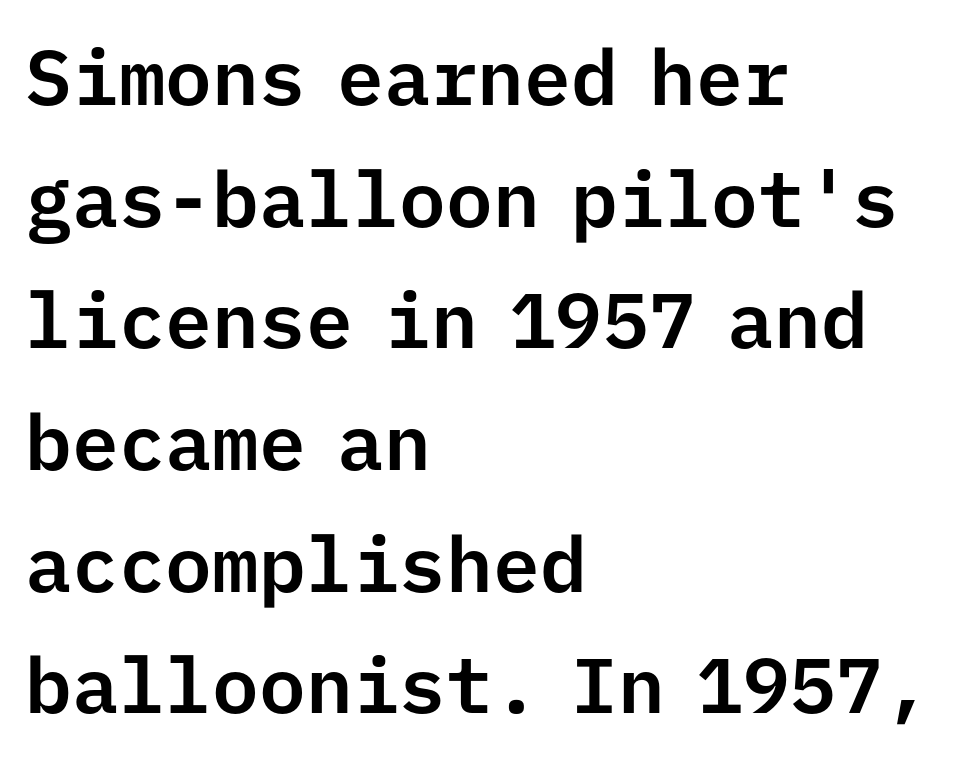
Tracking here is standard; glyphs follow each other at the usual distance. These lines are rendered in a fixed-pitch font. This is sans-serif lettering, the kind often seen on screens and signage. Each row of text sits above clean, open space.
